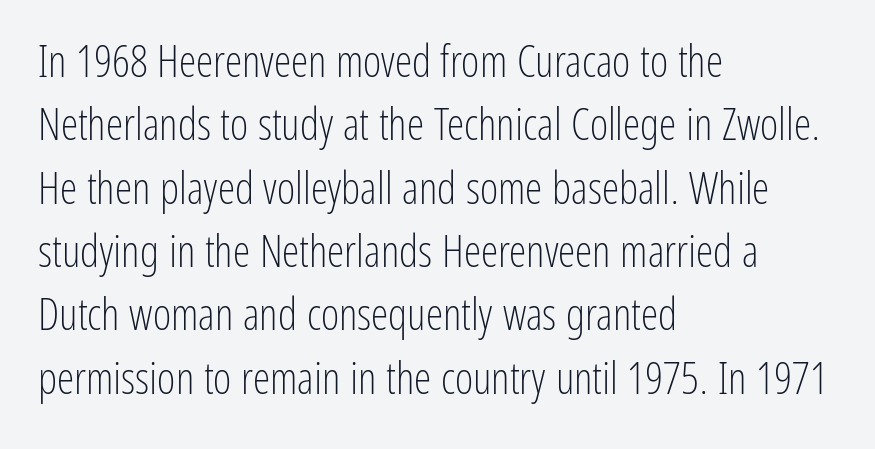
The foot of each line stays bare and open. Is this a sans? Yes — the strokes have no serifs. These lines are set flush left with a ragged right edge. If you drew a line through each stem, it would be perfectly vertical. Honestly, the row spacing looks completely unremarkable.
